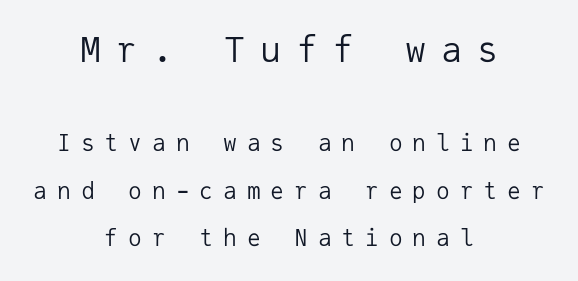
The image shows 35 px regular-weight sans-serif type, upright, monospaced; set centered, loose line spacing (2.08x), unusually wide letter spacing (+0.43 em), not underlined; the first (top) block is 1.52x larger; low stroke contrast and a medium x-height.
